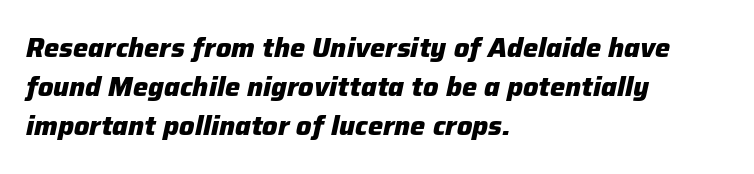
{"italic": "yes", "lean": "right", "slant_degrees": 12, "bold": "yes", "underline": "no", "align": "left", "line_spacing": "normal", "line_spacing_ratio": 1.45, "letter_spacing": "normal", "letter_spacing_em": 0.0, "glyph_px": 27}
